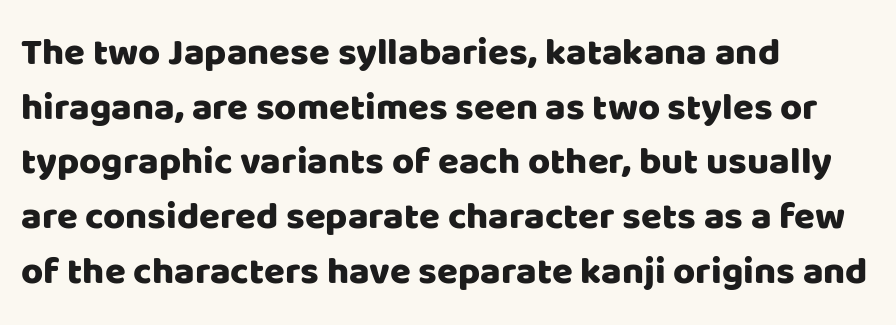
The image shows 38 px sans-serif type, upright; set left-aligned, normal line spacing (1.44x), normal letter spacing, not underlined; low stroke contrast and a large x-height.
